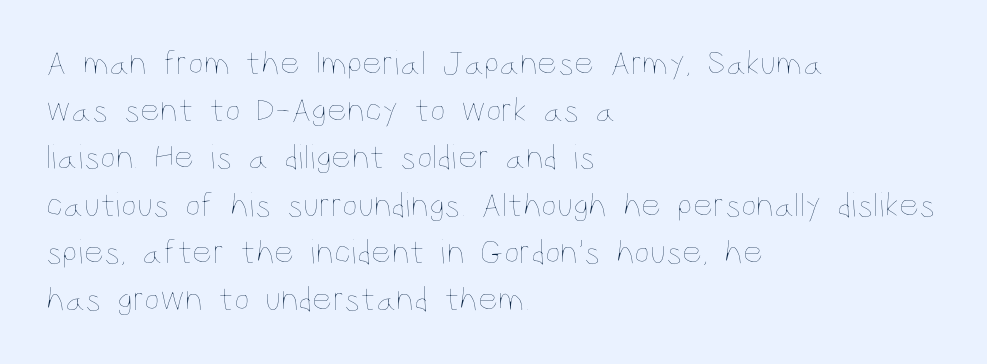
Looks like regular typesetting: each glyph gets only the width it needs. Upright lettering throughout. A student would call this left alignment; a typographer would say flush left, rag right. The letters look calm and open, with moderate or lighter stems. Observe the ordinary spacing: letters are neighbours, not strangers. The gap between lines stays unmarked.
